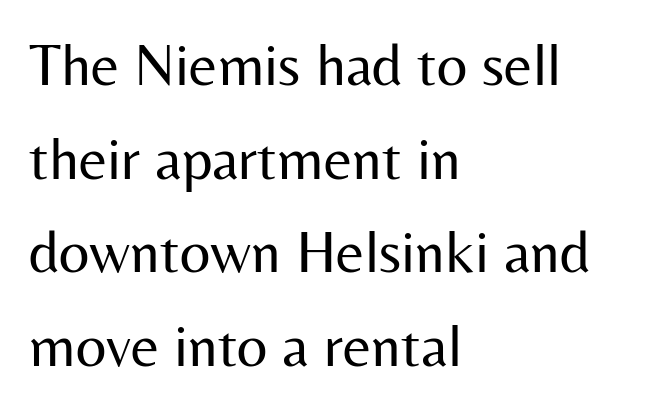
Leading matches the norm, producing a regular column. A sans-serif font was chosen for this passage. The passage shown is typed in a proportional face where columns would drift. No extra ink here — the face is not bold. Left-aligned paragraph, ragged on the right.
